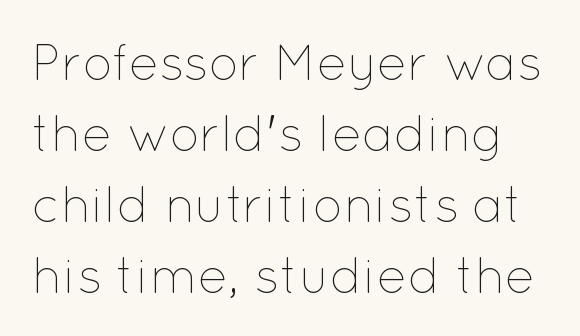
The image shows 50 px thin type, upright; set normal line spacing (1.42x), normal letter spacing, not underlined; low stroke contrast and a medium x-height.
